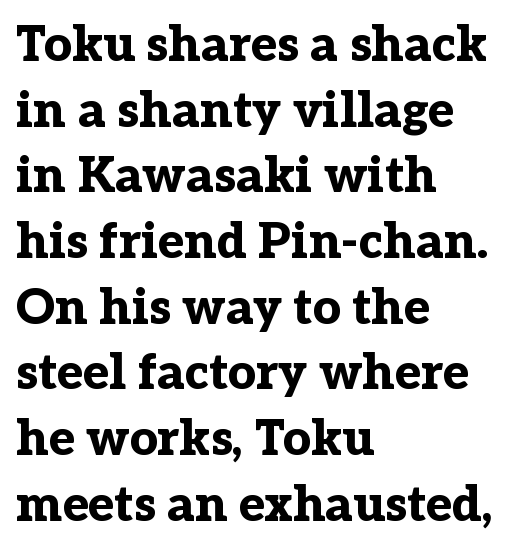
The image shows 49 px bold serif type, upright; set left-aligned, normal line spacing (1.34x), normal letter spacing, not underlined; low stroke contrast and a medium x-height.
